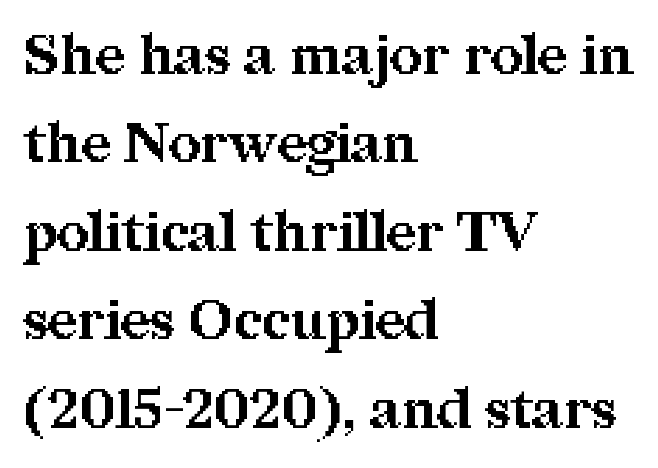
The specimen reads as upright at a glance. This block has exactly the height ordinary leading produces. Inter-character spacing is left at the font's built-in metrics. Think of a printed novel: that variable character pitch is what you see here.
